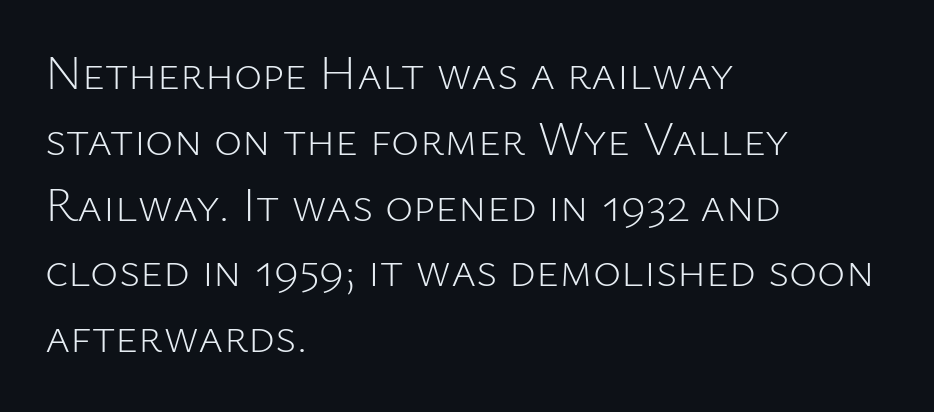
{"serif": "no", "italic": "no", "bold": "no", "weight": "light", "width": "normal", "stroke_contrast": "low", "x_height": "medium", "monospaced": "no", "underline": "no", "align": "left", "line_spacing": "normal", "line_spacing_ratio": 1.37, "letter_spacing": "normal", "letter_spacing_em": 0.0, "glyph_px": 48}
